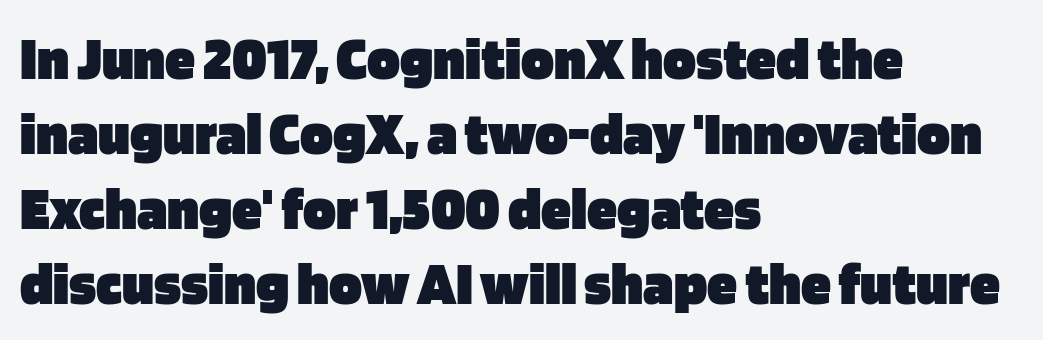
{"serif": "no", "italic": "no", "bold": "yes", "weight": "heavy", "width": "normal", "stroke_contrast": "low", "x_height": "large", "monospaced": "no", "underline": "no", "align": "left", "line_spacing_ratio": 1.23, "letter_spacing": "normal", "letter_spacing_em": 0.0, "glyph_px": 61}
